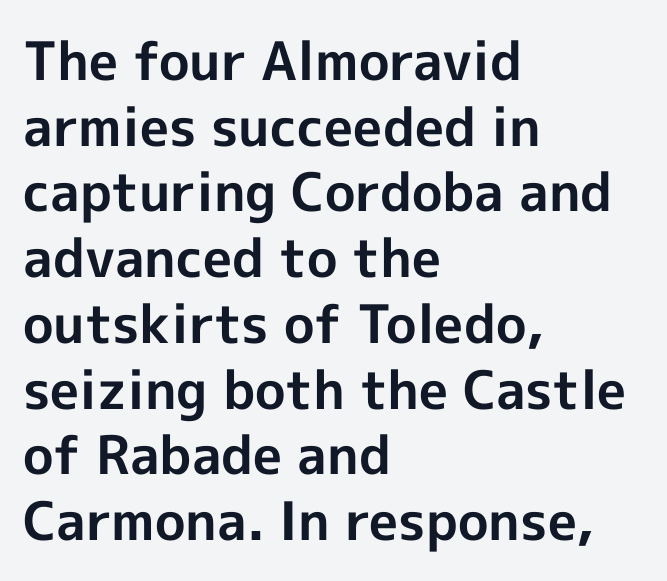
Q: Is the text bold? A: Yes.
Q: Is the text italic (slanted)? A: No, it is upright.
Q: Is the typeface a serif or a sans-serif typeface? A: Sans-serif.
Q: Is the text underlined? A: No.
Q: How is the paragraph aligned? A: Left-aligned.
Q: Is the spacing between letters normal or unusually wide? A: Normal.
Q: Width (condensed, normal, or wide)? A: Normal.
Q: x-height? A: Medium.
Q: Monospaced? A: No.
